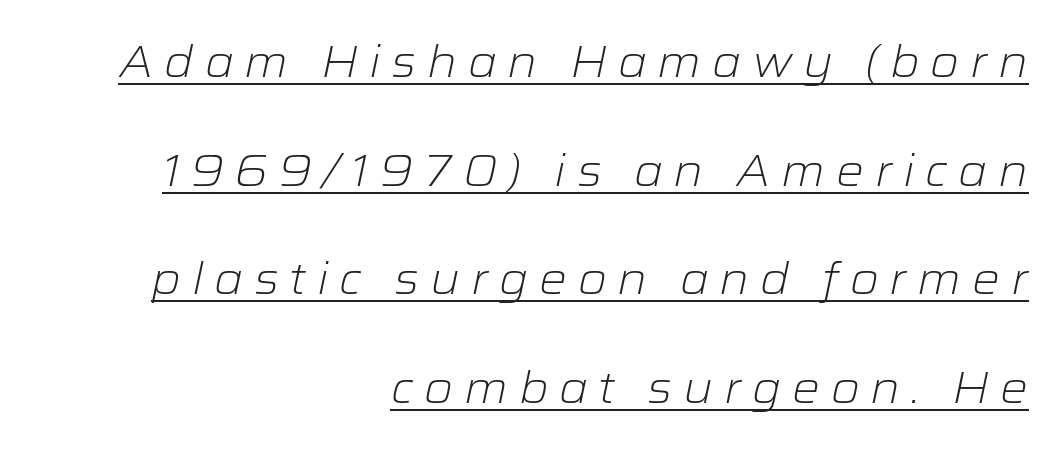
The image shows 44 px light, wide type, italic (leaning right); set right-aligned, loose line spacing (2.47x), unusually wide letter spacing (+0.24 em), underlined; low stroke contrast and a medium x-height.
